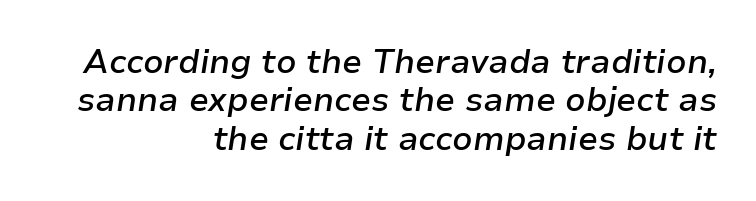
{"italic": "yes", "lean": "right", "slant_degrees": 9, "bold": "semi", "weight": "semibold", "width": "normal", "stroke_contrast": "low", "x_height": "medium", "monospaced": "no", "underline": "no", "align": "right", "line_spacing_ratio": 1.16, "letter_spacing": "normal", "letter_spacing_em": 0.0, "glyph_px": 33}
